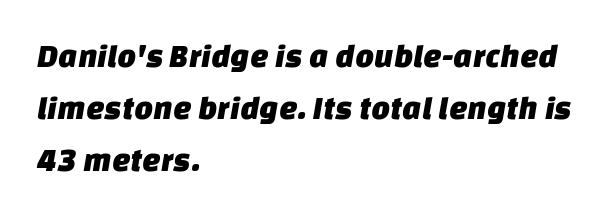
The image shows 33 px sans-serif type; set left-aligned, normal line spacing (1.57x), normal letter spacing, not underlined; low stroke contrast and a large x-height.
